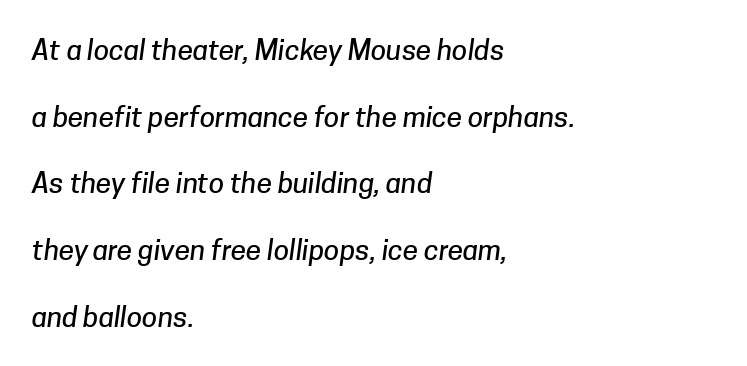
The image shows 28 px sans-serif type; set left-aligned, loose line spacing (2.38x), normal letter spacing, not underlined; low stroke contrast and a medium x-height.
